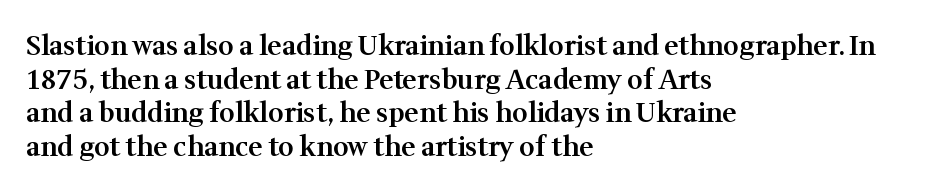
Does the copy run flush right? No — it runs flush left. The passage shown has conventional tracking throughout. Compared with an ordinary text face, these strokes are moderately heavier — a semibold. Unlike italic type, these characters show no tilt at all. No word sits above an underline.
